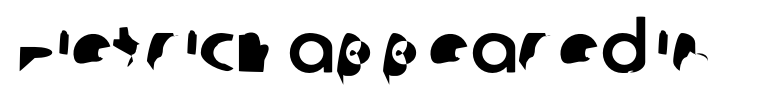
Each row of text sits above clean, open space. Standard letterfit; no display-style spreading of the glyphs. Each letter keeps its own natural width here, so spacing adapts to shape. Does the type have serifs? No, each stem ends abruptly.
